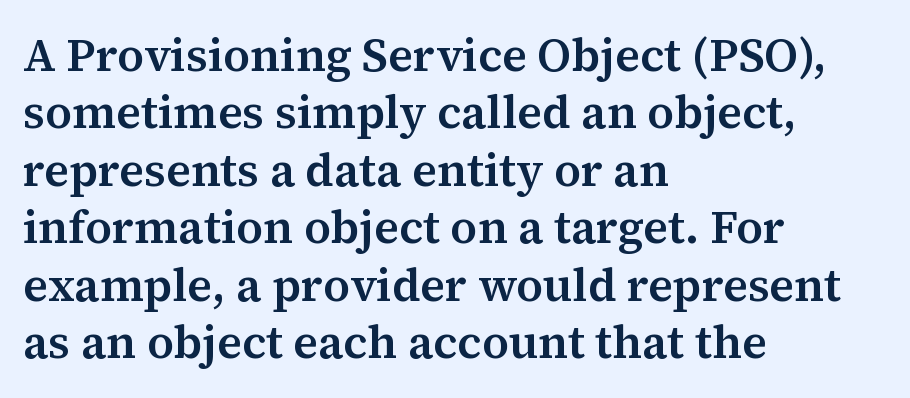
Q: Is the text italic (slanted)? A: No, it is upright.
Q: Is the typeface a serif or a sans-serif typeface? A: Serif.
Q: Is the text underlined? A: No.
Q: How is the paragraph aligned? A: Left-aligned.
Q: Is the spacing between letters normal or unusually wide? A: Normal.
Q: Is the spacing between lines tight, normal or loose? A: Normal.
Q: Width (condensed, normal, or wide)? A: Normal.
Q: Stroke contrast? A: Medium.
Q: x-height? A: Medium.
Q: Monospaced? A: No.
